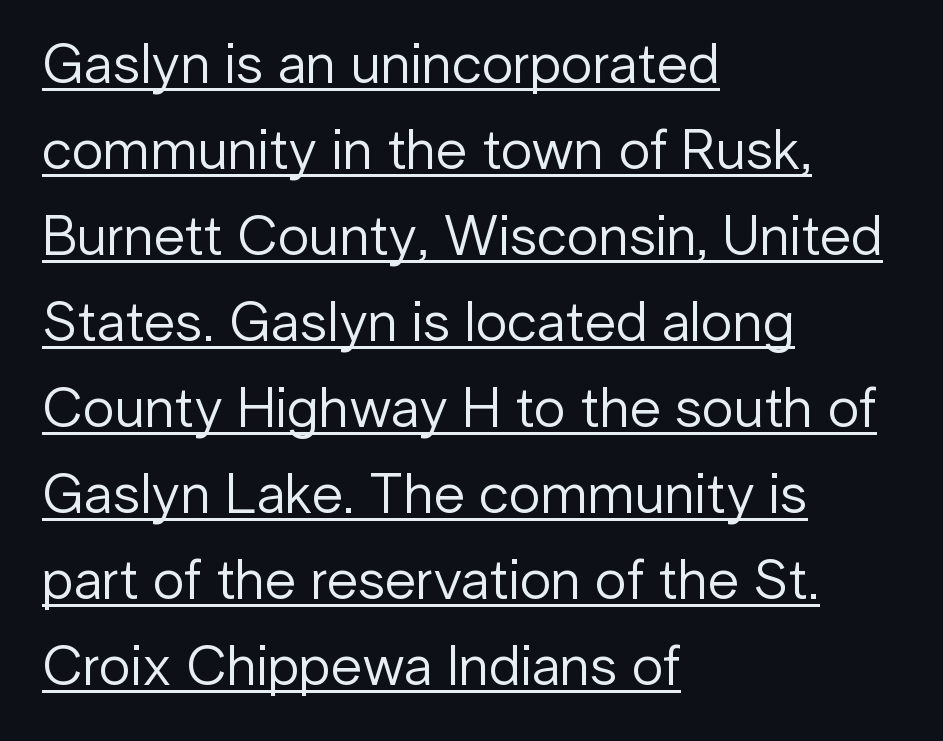
Think standard paragraph weight, or any step lighter than that. Think of a printed novel: that variable character pitch is what you see here. Summary of vertical rhythm: regular, with standard interline spacing. Rendered with straight, roman letterforms.
